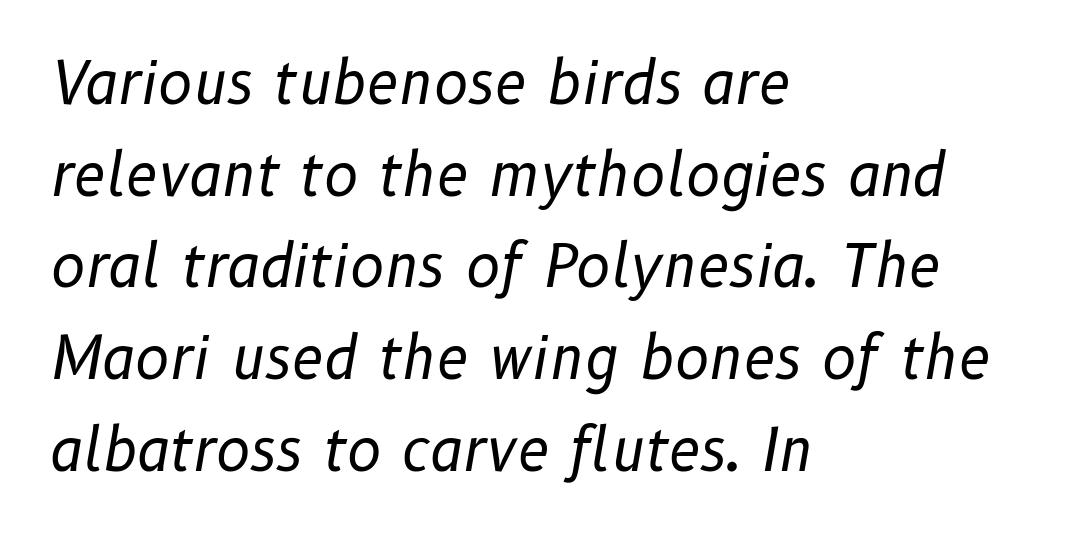
The image shows 58 px regular-weight type, italic (leaning right); set left-aligned, normal line spacing (1.58x), normal letter spacing, not underlined; low stroke contrast and a medium x-height.
